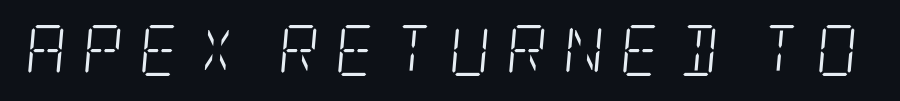
{"serif": "yes", "italic": "yes", "lean": "right", "slant_degrees": 5, "bold": "no", "weight": "light", "width": "condensed", "stroke_contrast": "low", "x_height": "large", "underline": "no", "letter_spacing": "wide", "letter_spacing_em": 0.3, "glyph_px": 51}
